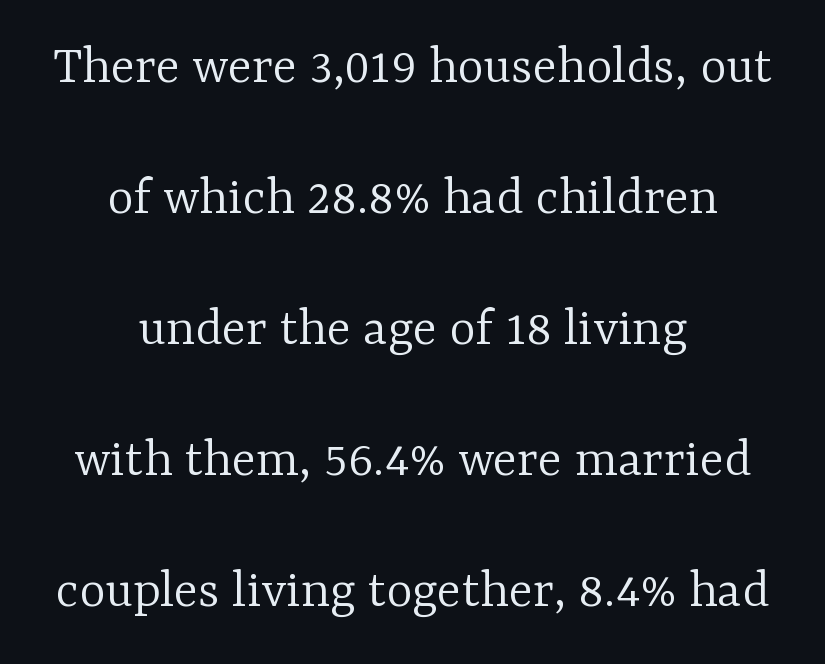
The image shows 56 px light serif type, upright; set centered, loose line spacing (2.34x), normal letter spacing, not underlined; low stroke contrast and a medium x-height.
